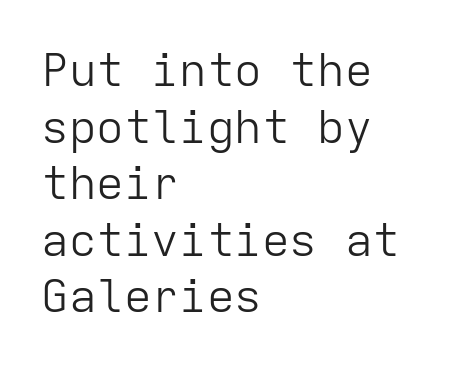
Descenders hang freely into open space. Left-aligned paragraph, ragged on the right. On a weight scale, this lands at 450 or below. The typeface chosen for these lines omits serifs.
